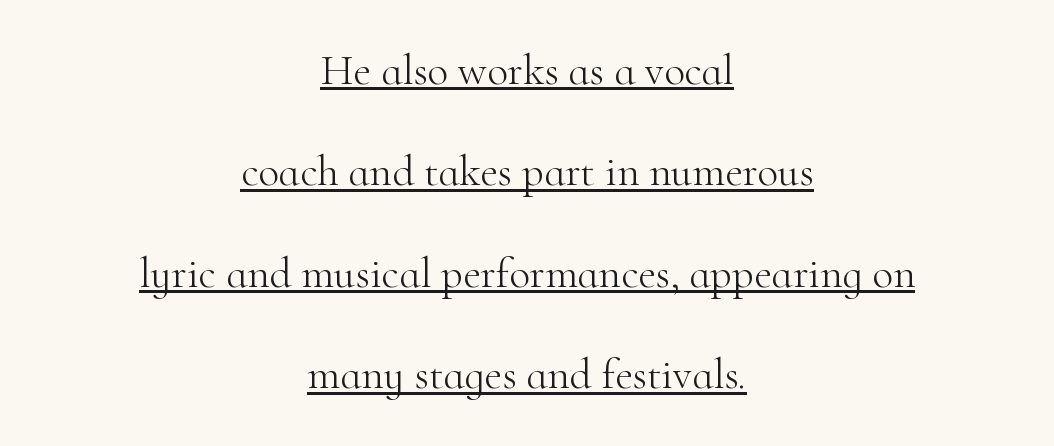
Q: Is the text bold? A: No.
Q: Is the text italic (slanted)? A: No, it is upright.
Q: Is the typeface a serif or a sans-serif typeface? A: Serif.
Q: Is the text underlined? A: Yes.
Q: How is the paragraph aligned? A: Centered.
Q: Is the spacing between letters normal or unusually wide? A: Normal.
Q: Is the spacing between lines tight, normal or loose? A: Loose.
Q: Width (condensed, normal, or wide)? A: Normal.
Q: Stroke contrast? A: High.
Q: x-height? A: Small.
Q: Monospaced? A: No.
